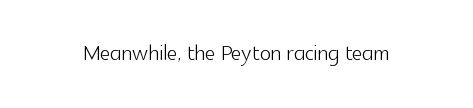
No extra tracking has been applied to these lines. This sample uses a sans-serif face. When letters stand straight like this, we call the style roman or upright. Only glyphs here, with clear space below each row. No chunkiness to these letters — they're not bold.
